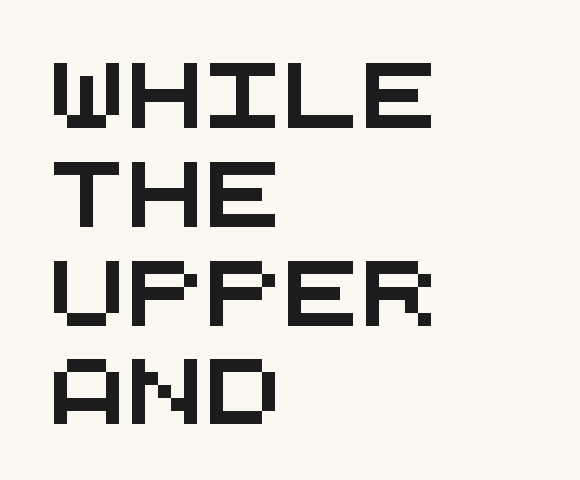
Check under the words: just untouched page. Each letter's strokes conclude bluntly, with no projecting serifs. The designer left line spacing at the default. Layout note: lines flush left. These lines are rendered in a fixed-pitch font.
